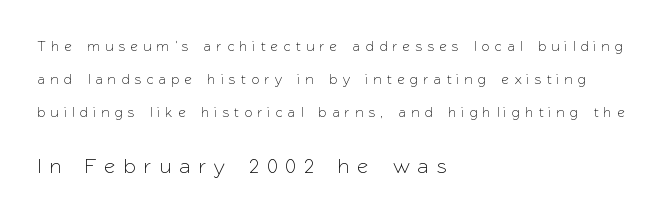
The image shows 21 px text type, upright; set left-aligned, loose line spacing (2.37x), unusually wide letter spacing (+0.42 em), not underlined; the second (bottom) block is 1.5x larger.
